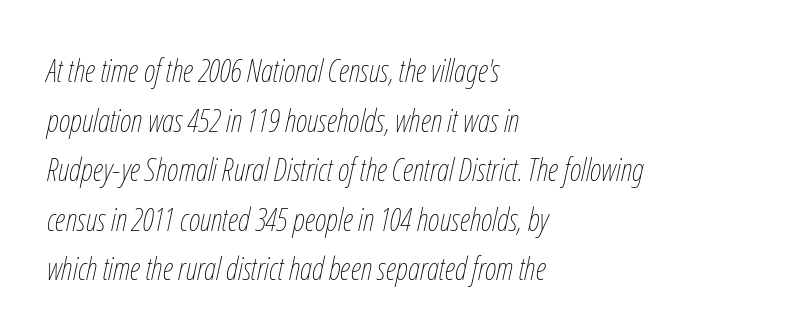
{"italic": "yes", "lean": "right", "slant_degrees": 12, "bold": "no", "weight": "thin", "width": "condensed", "stroke_contrast": "low", "x_height": "medium", "monospaced": "no", "underline": "no", "align": "left", "line_spacing": "normal", "line_spacing_ratio": 1.55, "letter_spacing": "normal", "letter_spacing_em": 0.0, "glyph_px": 32}
